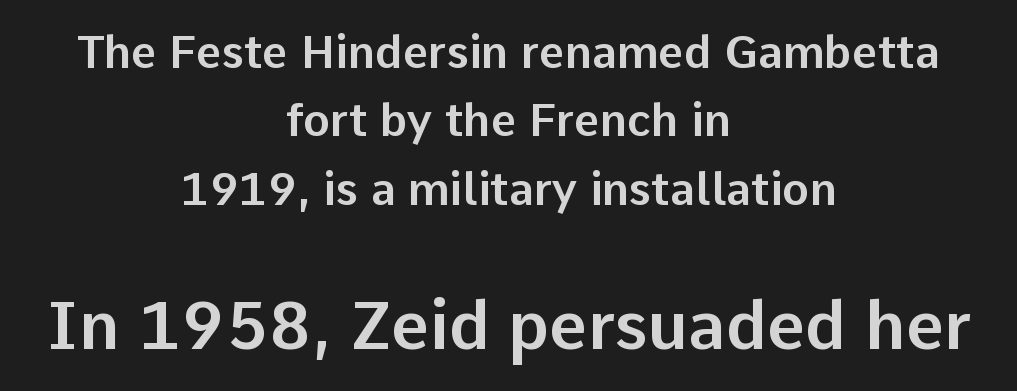
Q: Is the text italic (slanted)? A: No, it is upright.
Q: Is the typeface a serif or a sans-serif typeface? A: Sans-serif.
Q: Is the text underlined? A: No.
Q: How is the paragraph aligned? A: Centered.
Q: Is the spacing between letters normal or unusually wide? A: Normal.
Q: Is the spacing between lines tight, normal or loose? A: Normal.
Q: Which block of text is set in a larger size, the first (top) or the second (bottom)? A: The second (bottom) one.
Q: Width (condensed, normal, or wide)? A: Normal.
Q: Stroke contrast? A: Low.
Q: x-height? A: Medium.
Q: Monospaced? A: No.
